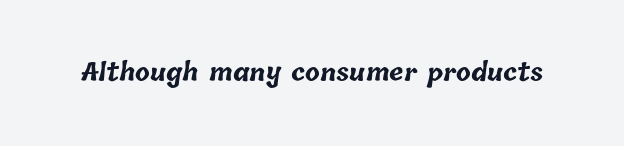
Standard letterfit; no display-style spreading of the glyphs. What weight is shown? A full bold with thick strokes. Has an underline been added? It has not.
